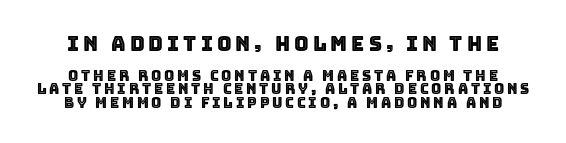
Posture: straight, roman, zero tilt. Horizontal bands of white between lines are thin slivers. Look at the glyph heights: the upper group is clearly the bigger setting. Letters rest on an invisible, unmarked baseline.
